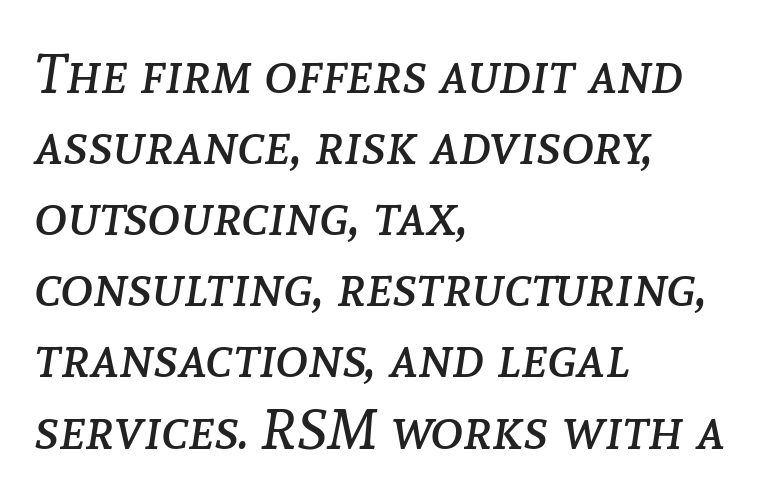
The image shows 56 px regular-weight type, italic (leaning right); set left-aligned, normal line spacing (1.27x), normal letter spacing, not underlined; low stroke contrast and a medium x-height.
